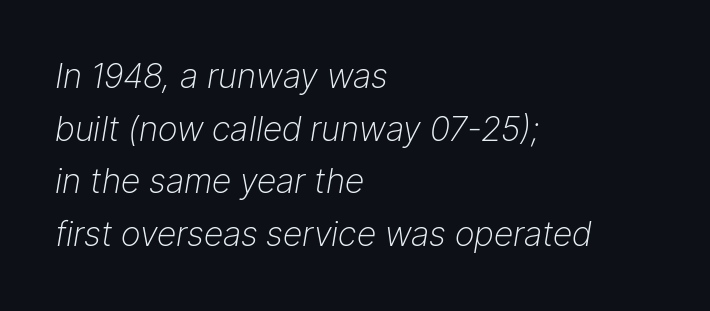
Q: Is the text bold? A: No.
Q: Is the text italic (slanted)? A: Yes, it leans right by about 9 degrees.
Q: Is the text underlined? A: No.
Q: How is the paragraph aligned? A: Left-aligned.
Q: Is the spacing between letters normal or unusually wide? A: Normal.
Q: Is the spacing between lines tight, normal or loose? A: Normal.
Q: Width (condensed, normal, or wide)? A: Normal.
Q: Stroke contrast? A: Low.
Q: x-height? A: Medium.
Q: Monospaced? A: No.
